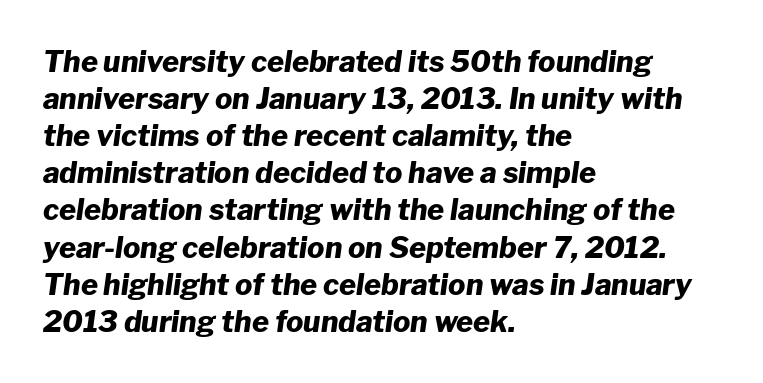
{"italic": "yes", "lean": "right", "slant_degrees": 8, "bold": "yes", "weight": "heavy", "width": "normal", "stroke_contrast": "low", "x_height": "medium", "monospaced": "no", "underline": "no", "align": "left", "line_spacing": "normal", "line_spacing_ratio": 1.28, "letter_spacing": "normal", "letter_spacing_em": 0.0, "glyph_px": 29}
